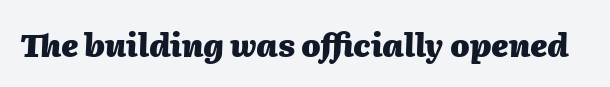
Q: Is the text bold? A: Yes.
Q: Is the text italic (slanted)? A: Yes, it leans right by about 2 degrees.
Q: Is the text underlined? A: No.
Q: Is the spacing between letters normal or unusually wide? A: Normal.
Q: Width (condensed, normal, or wide)? A: Normal.
Q: Stroke contrast? A: Medium.
Q: x-height? A: Medium.
Q: Monospaced? A: No.
